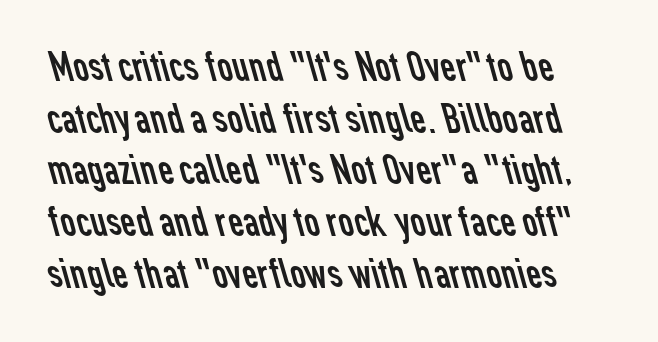
Vertical stems look standard width or narrower in stroke. Type without underlining. Nope, no serifs anywhere on these letters. Here the designer chose a conventional face with non-uniform glyph widths. These lines are set flush left with a ragged right edge.
